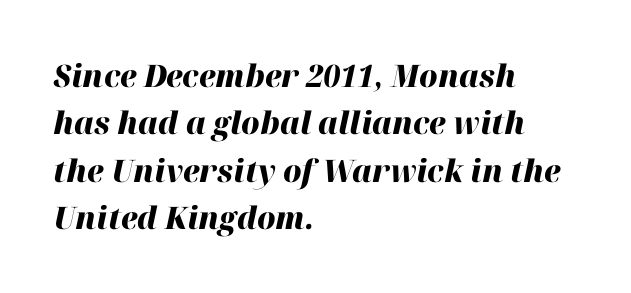
The image shows 31 px heavy type, italic (leaning right); set left-aligned, normal line spacing (1.53x), normal letter spacing, not underlined; high stroke contrast and a medium x-height.
